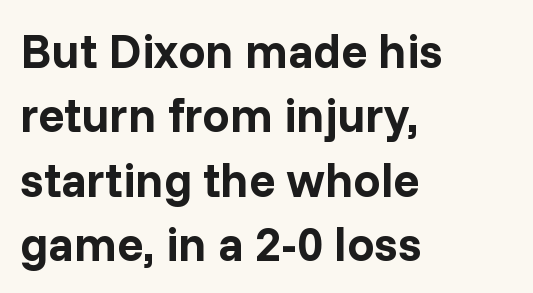
Q: Is the text bold? A: Yes.
Q: Is the text italic (slanted)? A: No, it is upright.
Q: Is the typeface a serif or a sans-serif typeface? A: Sans-serif.
Q: Is the text underlined? A: No.
Q: How is the paragraph aligned? A: Left-aligned.
Q: Is the spacing between letters normal or unusually wide? A: Normal.
Q: Is the spacing between lines tight, normal or loose? A: Normal.
Q: Width (condensed, normal, or wide)? A: Normal.
Q: Stroke contrast? A: Low.
Q: x-height? A: Medium.
Q: Monospaced? A: No.
